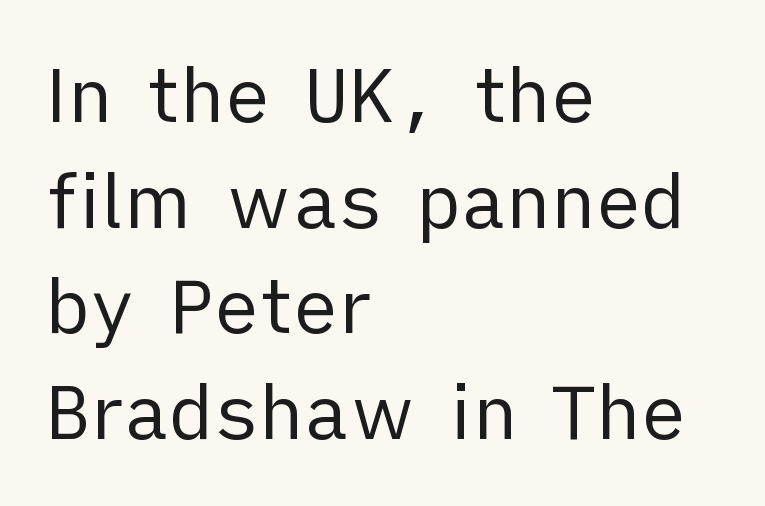
{"serif": "no", "italic": "no", "bold": "no", "weight": "regular", "width": "normal", "stroke_contrast": "low", "x_height": "medium", "monospaced": "no", "underline": "no", "align": "left", "line_spacing": "normal", "line_spacing_ratio": 1.41, "letter_spacing": "normal", "letter_spacing_em": 0.0, "glyph_px": 75}
